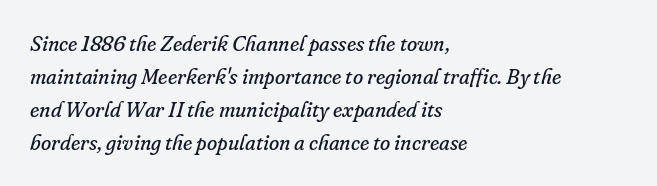
Q: Is the text bold? A: No.
Q: Is the text italic (slanted)? A: Yes, it leans right by about 16 degrees.
Q: Is the text underlined? A: No.
Q: How is the paragraph aligned? A: Left-aligned.
Q: Is the spacing between letters normal or unusually wide? A: Normal.
Q: Is the spacing between lines tight, normal or loose? A: Normal.
